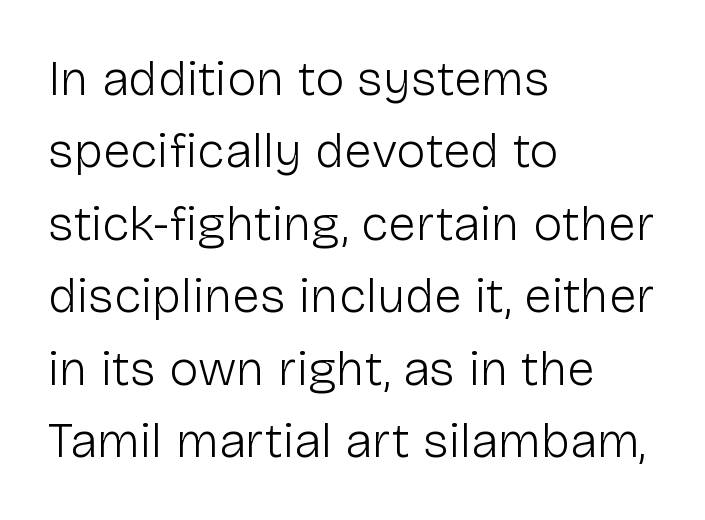
Q: Is the text bold? A: No.
Q: Is the text italic (slanted)? A: No, it is upright.
Q: Is the typeface a serif or a sans-serif typeface? A: Sans-serif.
Q: Is the text underlined? A: No.
Q: How is the paragraph aligned? A: Left-aligned.
Q: Is the spacing between letters normal or unusually wide? A: Normal.
Q: Is the spacing between lines tight, normal or loose? A: Normal.
Q: Width (condensed, normal, or wide)? A: Normal.
Q: Stroke contrast? A: Low.
Q: x-height? A: Medium.
Q: Monospaced? A: No.
